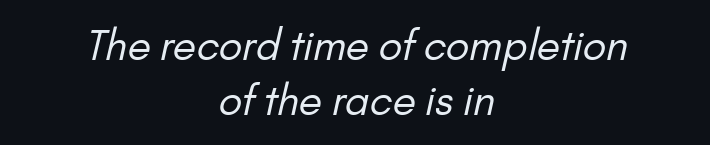
{"serif": "no", "bold": "no", "weight": "regular", "width": "normal", "stroke_contrast": "low", "x_height": "small", "monospaced": "no", "underline": "no", "align": "center", "line_spacing": "normal", "line_spacing_ratio": 1.3, "letter_spacing": "normal", "letter_spacing_em": 0.0, "glyph_px": 42}
